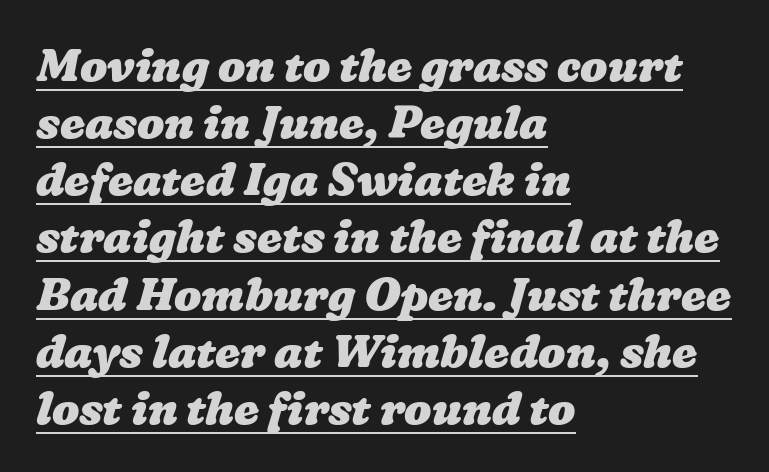
This sample has the flowing, uneven cadence of proportional lettering. Characters follow at the spacing the type designer built in. A normal amount of white space separates one row of letters from the next. Decoration check: the copy is underlined. Students, this is bold: see how much ink each stroke carries.
